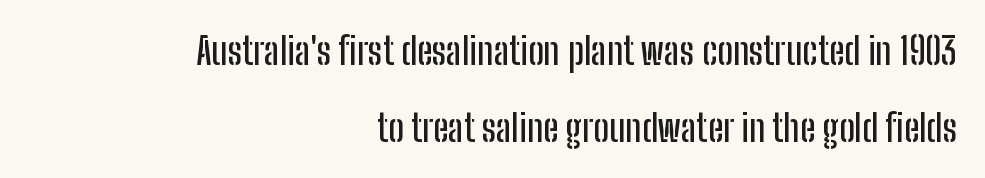
Q: Is the text italic (slanted)? A: No, it is upright.
Q: Is the typeface a serif or a sans-serif typeface? A: Sans-serif.
Q: Is the text underlined? A: No.
Q: How is the paragraph aligned? A: Right-aligned.
Q: Is the spacing between letters normal or unusually wide? A: Normal.
Q: Is the spacing between lines tight, normal or loose? A: Loose.
Q: Width (condensed, normal, or wide)? A: Condensed.
Q: Stroke contrast? A: Low.
Q: x-height? A: Medium.
Q: Monospaced? A: No.
